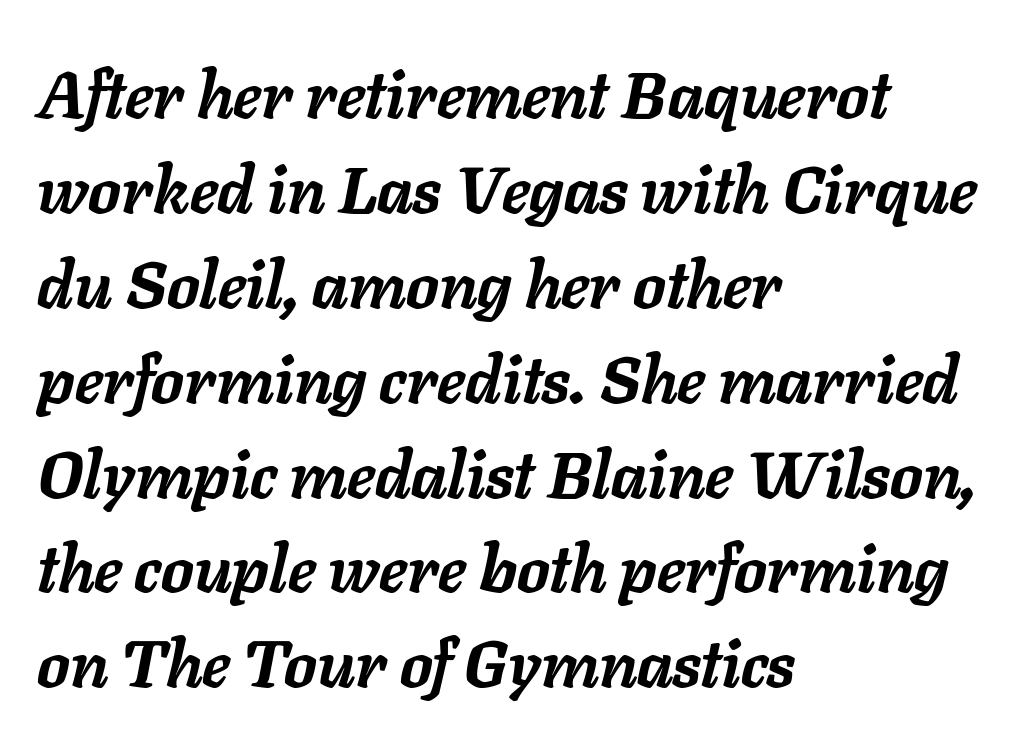
Q: Is the text bold? A: Yes.
Q: Is the text italic (slanted)? A: Yes, it leans right by about 11 degrees.
Q: Is the text underlined? A: No.
Q: How is the paragraph aligned? A: Left-aligned.
Q: Is the spacing between letters normal or unusually wide? A: Normal.
Q: Is the spacing between lines tight, normal or loose? A: Normal.
Q: Width (condensed, normal, or wide)? A: Normal.
Q: Stroke contrast? A: Low.
Q: x-height? A: Medium.
Q: Monospaced? A: No.
